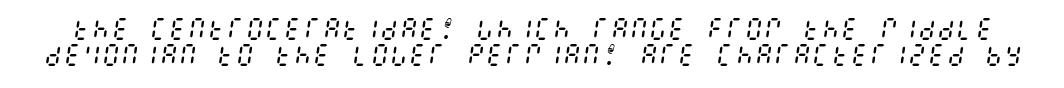
{"italic": "yes", "lean": "right", "slant_degrees": 8, "bold": "no", "underline": "no", "line_spacing": "tight", "line_spacing_ratio": 1.07, "letter_spacing": "normal", "letter_spacing_em": 0.0, "glyph_px": 24}
